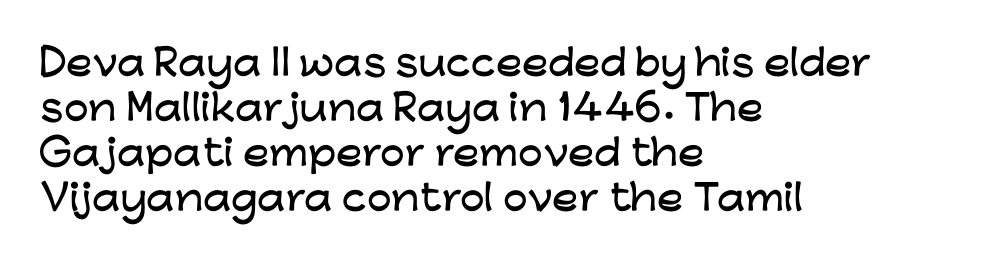
Q: Is the text italic (slanted)? A: No, it is upright.
Q: Is the typeface a serif or a sans-serif typeface? A: Sans-serif.
Q: Is the text underlined? A: No.
Q: How is the paragraph aligned? A: Left-aligned.
Q: Is the spacing between letters normal or unusually wide? A: Normal.
Q: Is the spacing between lines tight, normal or loose? A: Normal.
Q: Width (condensed, normal, or wide)? A: Wide.
Q: Stroke contrast? A: Low.
Q: x-height? A: Medium.
Q: Monospaced? A: No.
